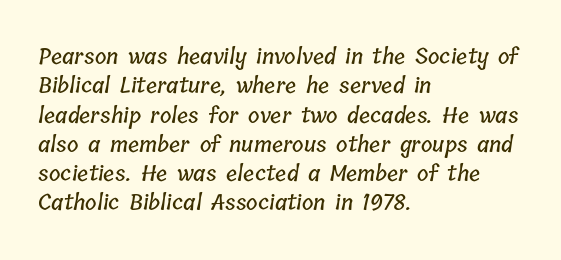
The type is set solid horizontally, with unmodified tracking. The lines in this sample share a left origin and differ only in where they stop. Baseline-to-baseline distance is the conventional proportion of letter height. Type without underlining.
